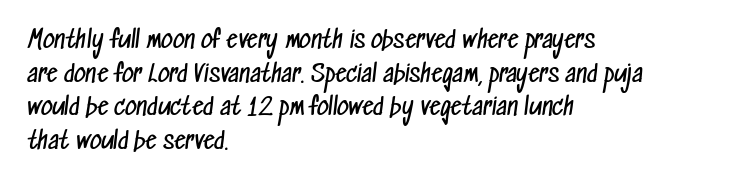
{"bold": "no", "underline": "no", "align": "left", "line_spacing": "normal", "line_spacing_ratio": 1.46, "letter_spacing": "normal", "letter_spacing_em": 0.0, "glyph_px": 23}
